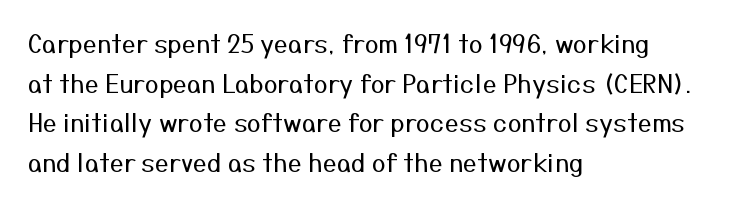
No italicization has been applied; the sample stays upright. Which margin do the lines hug? The left one — the right edge is uneven. Interline gaps are of average width in this sample. Descender tails drop into unmarked territory.
